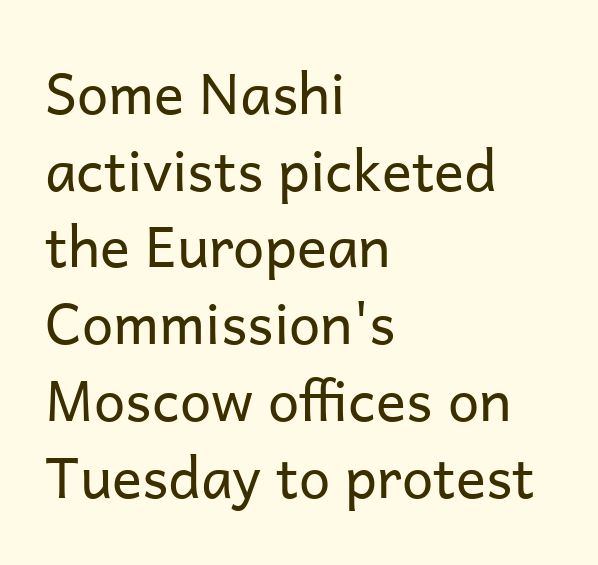
{"serif": "no", "italic": "no", "bold": "no", "weight": "regular", "width": "normal", "stroke_contrast": "low", "x_height": "medium", "monospaced": "no", "underline": "no", "align": "left", "line_spacing": "normal", "line_spacing_ratio": 1.37, "letter_spacing": "normal", "letter_spacing_em": 0.0, "glyph_px": 56}
